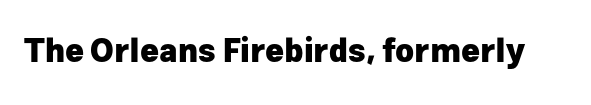
Every character sits straight up, as roman type does. Compared with typical body copy, the letter spacing here is the same. Lines of text with bare space underneath. What kind of face is this? One without serifs — a sans. Note the varied advance widths — an 'i' is clearly narrower than an 'm'.
